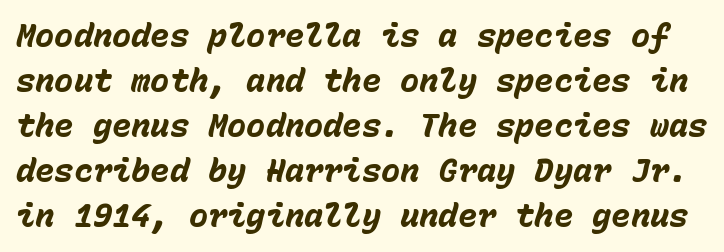
Q: Is the text bold? A: Yes.
Q: Is the text italic (slanted)? A: Yes, it leans right by about 15 degrees.
Q: Is the text underlined? A: No.
Q: Is the spacing between letters normal or unusually wide? A: Normal.
Q: Is the spacing between lines tight, normal or loose? A: Normal.
Q: Width (condensed, normal, or wide)? A: Normal.
Q: Stroke contrast? A: Low.
Q: x-height? A: Medium.
Q: Monospaced? A: Yes.
